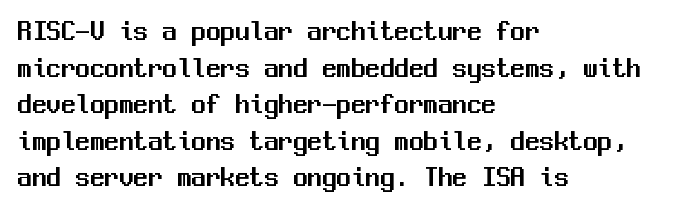
{"serif": "no", "italic": "no", "width": "normal", "stroke_contrast": "medium", "x_height": "medium", "monospaced": "yes", "underline": "no", "align": "left", "line_spacing": "normal", "line_spacing_ratio": 1.26, "letter_spacing": "normal", "letter_spacing_em": 0.0, "glyph_px": 29}
